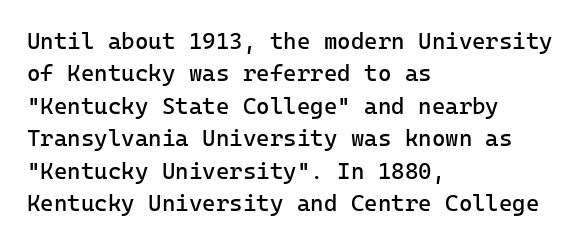
Q: Is the text bold? A: No.
Q: Is the text italic (slanted)? A: No, it is upright.
Q: Is the text underlined? A: No.
Q: How is the paragraph aligned? A: Left-aligned.
Q: Is the spacing between letters normal or unusually wide? A: Normal.
Q: Is the spacing between lines tight, normal or loose? A: Normal.
